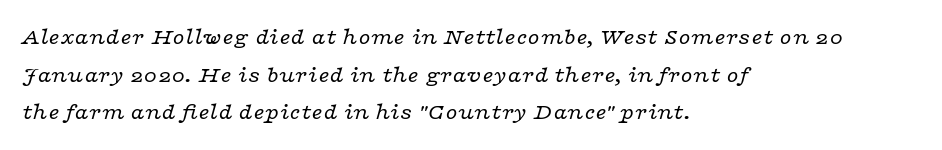
{"italic": "yes", "lean": "right", "slant_degrees": 16, "bold": "no", "underline": "no", "align": "left", "line_spacing": "normal", "line_spacing_ratio": 1.57, "letter_spacing": "normal", "letter_spacing_em": 0.0, "glyph_px": 24}
